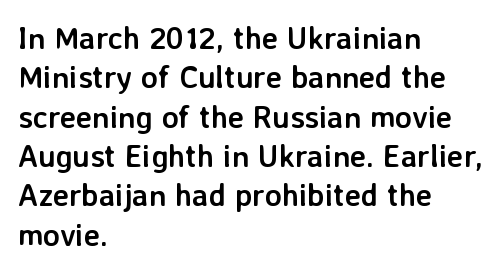
Does the copy run flush right? No — it runs flush left. The face used here is a sans, in the tradition of grotesques and geometrics. The gap between lines stays unmarked. Students, this is bold: see how much ink each stroke carries. The type is set solid horizontally, with unmodified tracking. A normal amount of white space separates one row of letters from the next.
